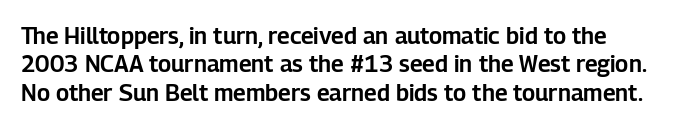
The line texture is even and compact thanks to regular tracking. Unmarked baselines from the first word to the last. Characters remain perfectly vertical along every line.
